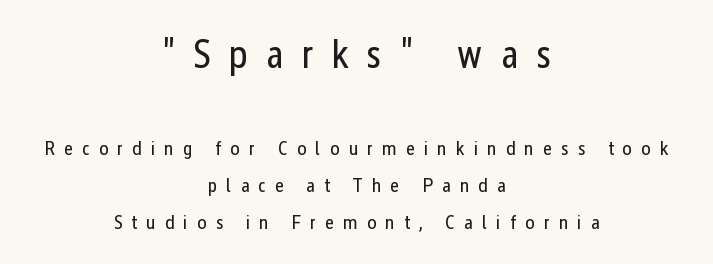
{"serif": "no", "italic": "no", "bold": "no", "weight": "regular", "width": "condensed", "stroke_contrast": "low", "x_height": "medium", "monospaced": "no", "underline": "no", "align": "center", "line_spacing_ratio": 1.85, "letter_spacing": "wide", "letter_spacing_em": 0.45, "larger_block": "first", "size_ratio": 2.0, "glyph_px": 40}
